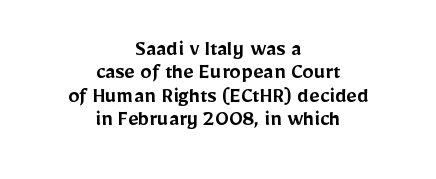
Posture: straight, roman, zero tilt. Short note: letters normally spaced. This is moderately heavy type, rendered in semibold. Any mark beneath the type? The region is blank. Line spacing here is tight.
